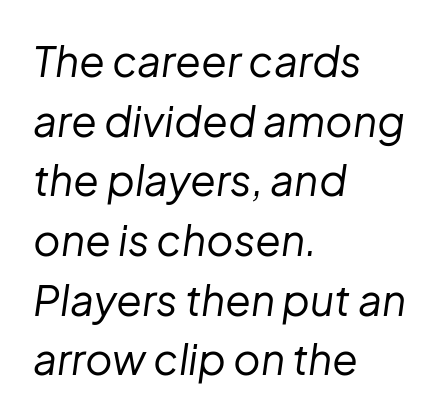
{"italic": "yes", "lean": "right", "slant_degrees": 8, "bold": "no", "weight": "regular", "width": "normal", "stroke_contrast": "low", "x_height": "medium", "monospaced": "no", "underline": "no", "align": "left", "line_spacing": "normal", "line_spacing_ratio": 1.42, "letter_spacing": "normal", "letter_spacing_em": 0.0, "glyph_px": 42}
